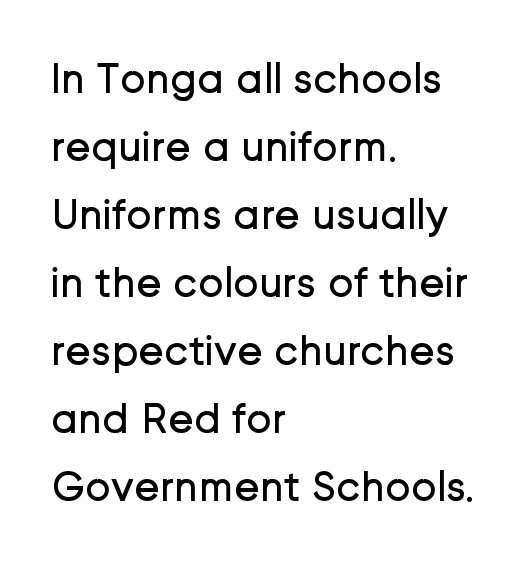
The paragraph has a hard left edge and a soft right edge. The strokes carry an ordinary text weight at most. Decoration check: the copy has no underline. The rendering uses natural spacing where letterforms have individual widths.
